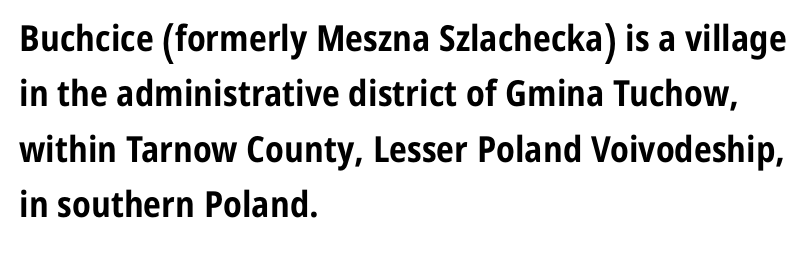
Q: Is the text bold? A: Yes.
Q: Is the text italic (slanted)? A: No, it is upright.
Q: Is the typeface a serif or a sans-serif typeface? A: Sans-serif.
Q: Is the text underlined? A: No.
Q: How is the paragraph aligned? A: Left-aligned.
Q: Is the spacing between letters normal or unusually wide? A: Normal.
Q: Is the spacing between lines tight, normal or loose? A: Normal.
Q: Width (condensed, normal, or wide)? A: Condensed.
Q: Stroke contrast? A: Low.
Q: x-height? A: Medium.
Q: Monospaced? A: No.
